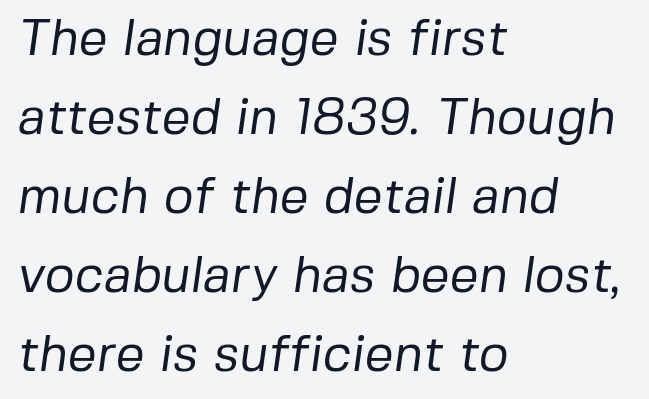
This reads as an unemphasized weight, regular at the heaviest. Spacing between characters is what you'd get straight out of the box. Serifs: no, the terminals of the letterforms are clean. Is this a fixed-width face? No — the glyphs have proportional, varying widths. Regarding leading, the lines here are spaced in the standard way. This sample is left-justified, so line endings fall wherever the words run out.
